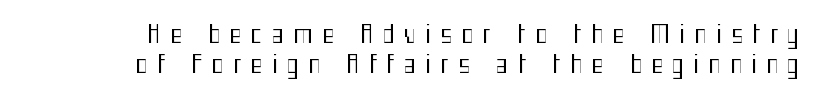
Q: Is the text bold? A: No.
Q: Is the text italic (slanted)? A: No, it is upright.
Q: Is the text underlined? A: No.
Q: Is the spacing between letters normal or unusually wide? A: Unusually wide.
